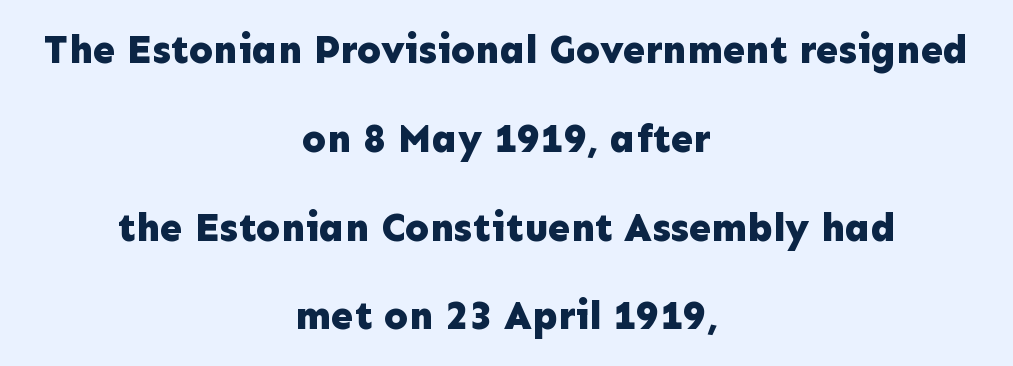
Q: Is the text bold? A: Yes.
Q: Is the text italic (slanted)? A: No, it is upright.
Q: Is the typeface a serif or a sans-serif typeface? A: Sans-serif.
Q: Is the text underlined? A: No.
Q: How is the paragraph aligned? A: Centered.
Q: Is the spacing between letters normal or unusually wide? A: Normal.
Q: Is the spacing between lines tight, normal or loose? A: Loose.
Q: Width (condensed, normal, or wide)? A: Normal.
Q: Stroke contrast? A: Low.
Q: x-height? A: Medium.
Q: Monospaced? A: No.
